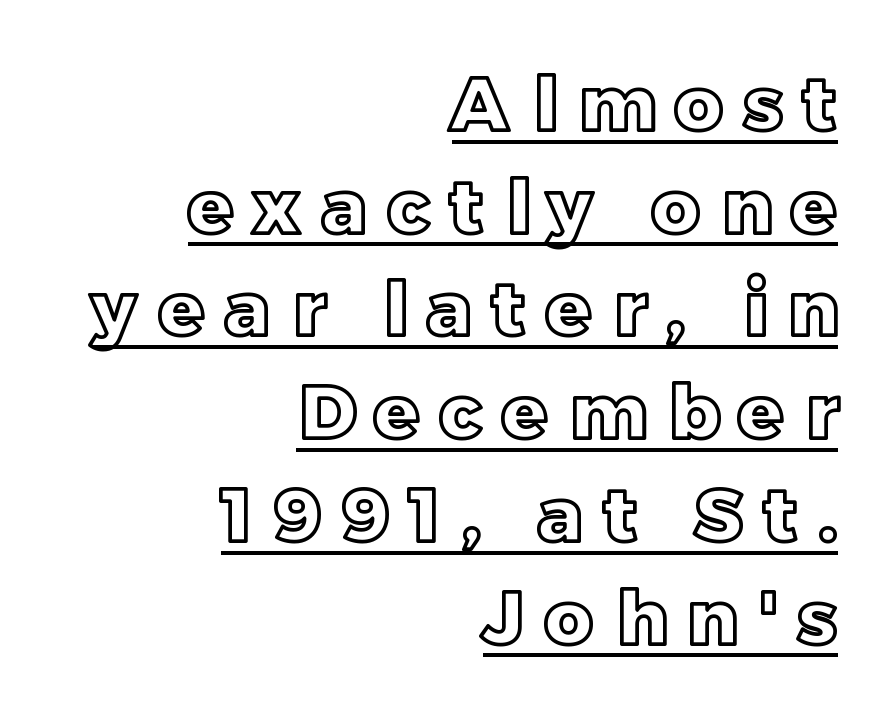
In designer terms, the underline attribute is active on this setting. Every character sits straight up, as roman type does. Evenly set lines give the paragraph a standard silhouette. Layout note: lines flush right. Is this a fixed-width face? No — the glyphs have proportional, varying widths.
